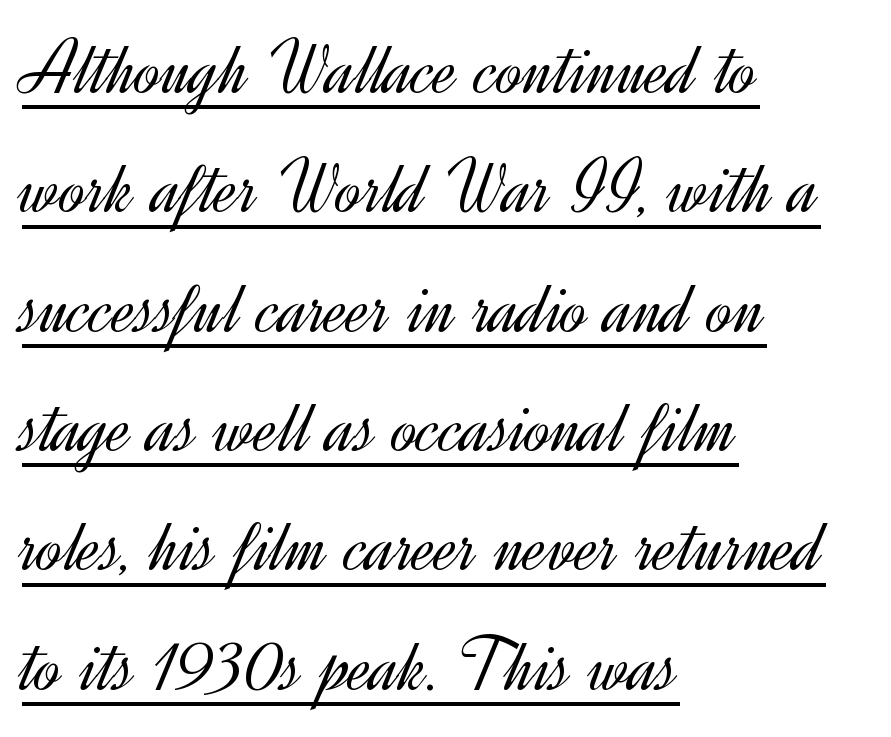
{"serif": "no", "bold": "no", "weight": "light", "width": "normal", "x_height": "small", "monospaced": "no", "underline": "yes", "align": "left", "line_spacing": "normal", "line_spacing_ratio": 1.53, "letter_spacing": "normal", "letter_spacing_em": 0.0, "glyph_px": 78}
